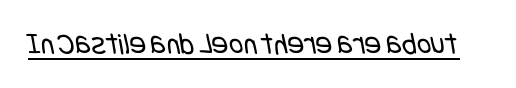
The image shows 31 px regular-weight, condensed sans-serif type; set normal letter spacing, underlined; low stroke contrast and a large x-height.
